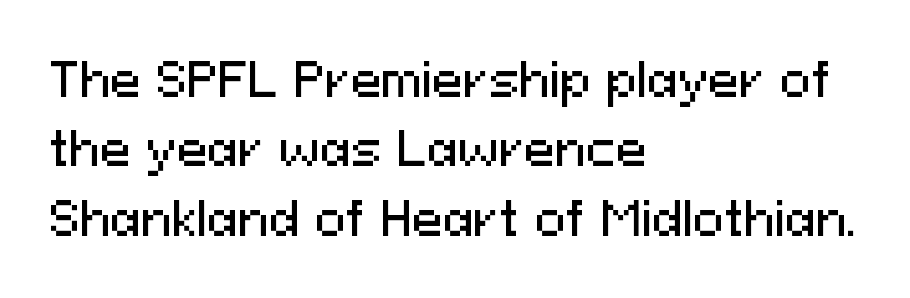
Q: Is the text italic (slanted)? A: No, it is upright.
Q: Is the typeface a serif or a sans-serif typeface? A: Sans-serif.
Q: Is the text underlined? A: No.
Q: How is the paragraph aligned? A: Left-aligned.
Q: Is the spacing between letters normal or unusually wide? A: Normal.
Q: Is the spacing between lines tight, normal or loose? A: Normal.
Q: Width (condensed, normal, or wide)? A: Normal.
Q: Stroke contrast? A: Medium.
Q: x-height? A: Medium.
Q: Monospaced? A: No.
